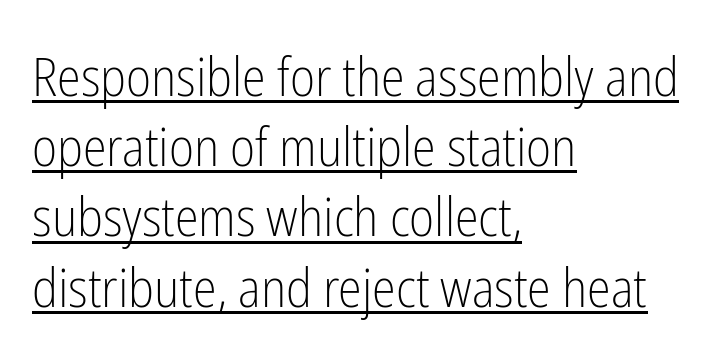
The setting favours the left margin, as ordinary paragraphs usually do. Quick note: not italic, upright. A typographer would call this underscored text. The letters advance in unequal steps, a hallmark of proportional type.
